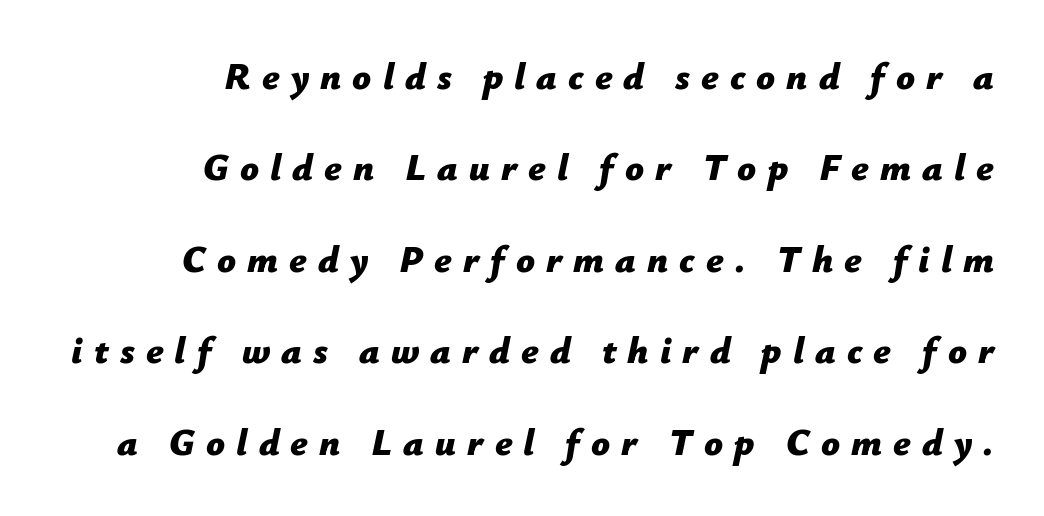
The space beneath each line is pristine and unruled. Baseline-to-baseline distance is far greater than the letter height. Spacing verdict: proportional, widths tailored to each character. The rendering inserts visible extra space after every character. Observe the lean: these are italic letterforms. Which margin do the lines hug? The right one — the left edge is uneven.
